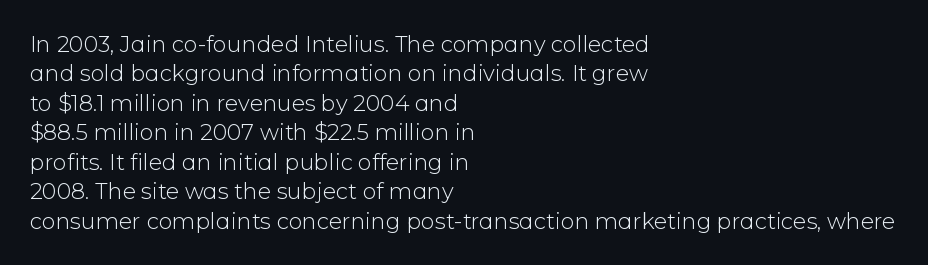
{"italic": "no", "bold": "no", "underline": "no", "align": "left", "line_spacing": "normal", "line_spacing_ratio": 1.34, "letter_spacing": "normal", "letter_spacing_em": 0.0, "glyph_px": 22}
